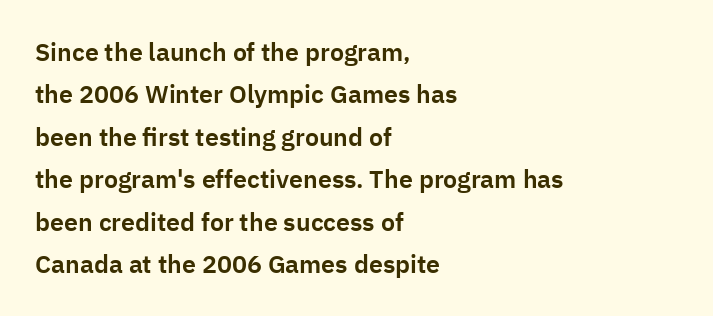
{"italic": "no", "underline": "no", "align": "left", "line_spacing": "normal", "line_spacing_ratio": 1.7, "letter_spacing": "normal", "letter_spacing_em": 0.0, "glyph_px": 25}
